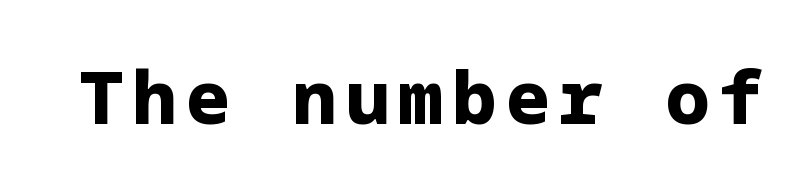
Letters rest on an invisible, unmarked baseline. No italicization has been applied; the sample stays upright. The typeface chosen for these lines omits serifs. On the weight axis this lands at bold, roughly 700.
